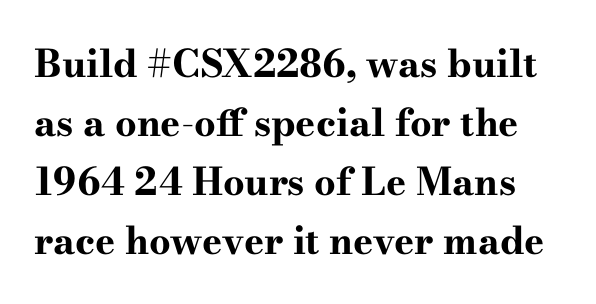
{"serif": "yes", "italic": "no", "bold": "yes", "weight": "bold", "width": "wide", "stroke_contrast": "high", "x_height": "small", "monospaced": "no", "underline": "no", "line_spacing": "normal", "line_spacing_ratio": 1.55, "letter_spacing": "normal", "letter_spacing_em": 0.0, "glyph_px": 38}
